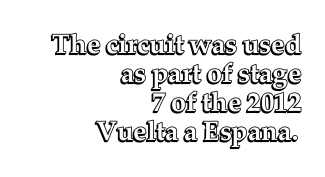
Q: Is the text italic (slanted)? A: No, it is upright.
Q: Is the text underlined? A: No.
Q: How is the paragraph aligned? A: Right-aligned.
Q: Is the spacing between letters normal or unusually wide? A: Normal.
Q: Is the spacing between lines tight, normal or loose? A: Tight.
